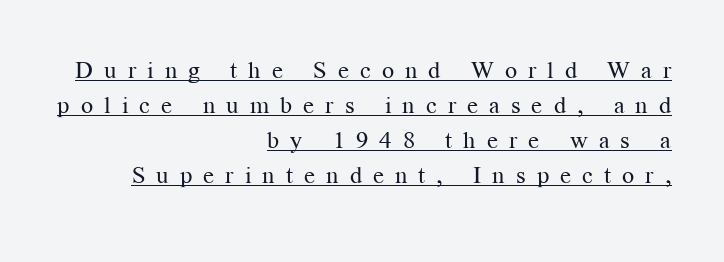
Q: Is the text bold? A: No.
Q: Is the text italic (slanted)? A: No, it is upright.
Q: Is the text underlined? A: Yes.
Q: How is the paragraph aligned? A: Right-aligned.
Q: Is the spacing between letters normal or unusually wide? A: Unusually wide.
Q: Is the spacing between lines tight, normal or loose? A: Normal.
